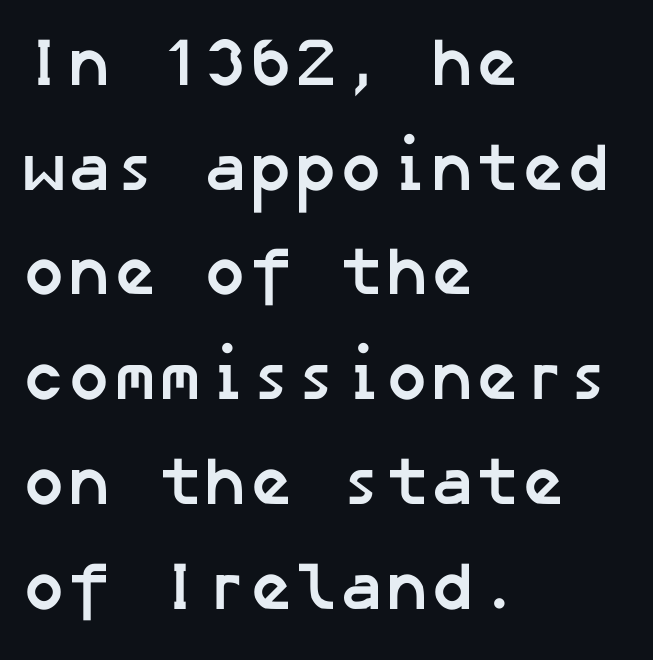
The image shows 68 px semibold sans-serif type; set left-aligned, normal line spacing (1.54x), normal letter spacing, not underlined; low stroke contrast and a medium x-height.
